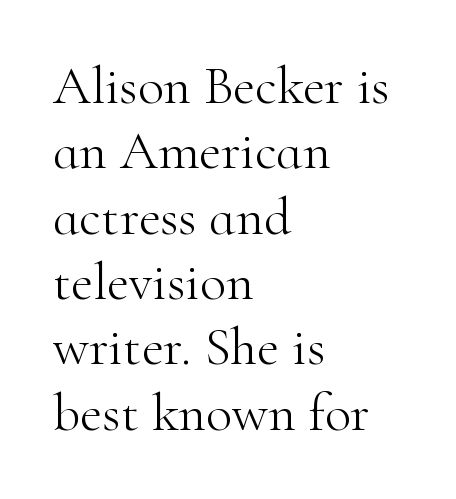
{"serif": "yes", "italic": "no", "bold": "no", "weight": "light", "width": "normal", "stroke_contrast": "high", "x_height": "small", "monospaced": "no", "underline": "no", "align": "left", "line_spacing_ratio": 1.21, "letter_spacing": "normal", "letter_spacing_em": 0.0, "glyph_px": 54}
